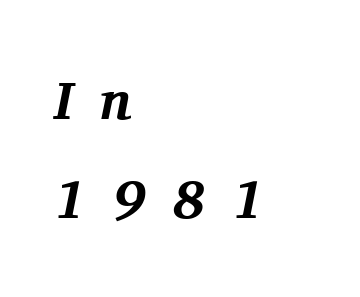
{"serif": "yes", "italic": "yes", "lean": "right", "slant_degrees": 11, "bold": "yes", "weight": "bold", "width": "normal", "stroke_contrast": "medium", "x_height": "medium", "monospaced": "no", "underline": "no", "align": "left", "line_spacing_ratio": 1.84, "letter_spacing": "wide", "letter_spacing_em": 0.5, "glyph_px": 54}
